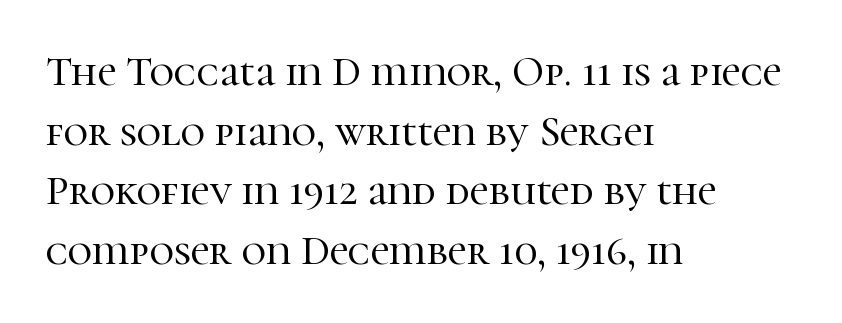
The image shows 42 px serif type, upright; set left-aligned, normal line spacing (1.42x), normal letter spacing, not underlined; high stroke contrast and a medium x-height.
